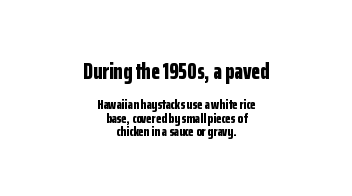
The image shows 23 px bold type, upright; set centered, tight line spacing (0.98x), normal letter spacing, not underlined; the first (top) block is 1.64x larger.
